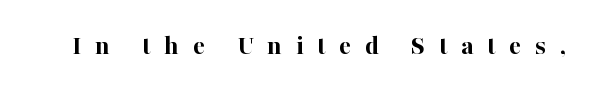
Q: Is the text bold? A: Yes.
Q: Is the text italic (slanted)? A: No, it is upright.
Q: Is the typeface a serif or a sans-serif typeface? A: Serif.
Q: Is the text underlined? A: No.
Q: Is the spacing between letters normal or unusually wide? A: Unusually wide.
Q: Width (condensed, normal, or wide)? A: Normal.
Q: Stroke contrast? A: High.
Q: x-height? A: Medium.
Q: Monospaced? A: No.
